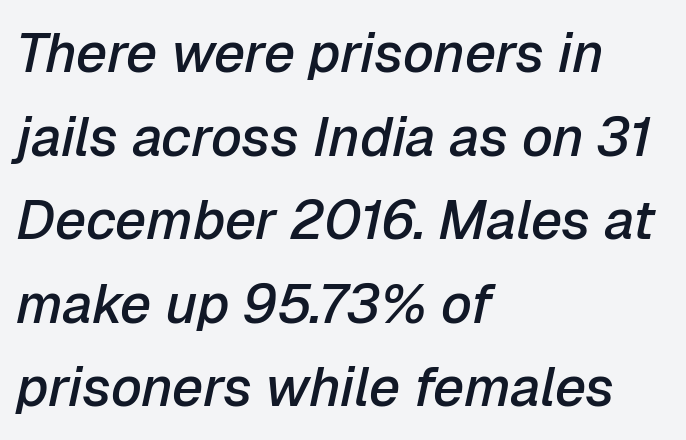
{"italic": "yes", "lean": "right", "slant_degrees": 12, "bold": "semi", "weight": "semibold", "width": "normal", "stroke_contrast": "low", "x_height": "medium", "monospaced": "no", "underline": "no", "align": "left", "line_spacing": "normal", "line_spacing_ratio": 1.52, "letter_spacing": "normal", "letter_spacing_em": 0.0, "glyph_px": 55}
